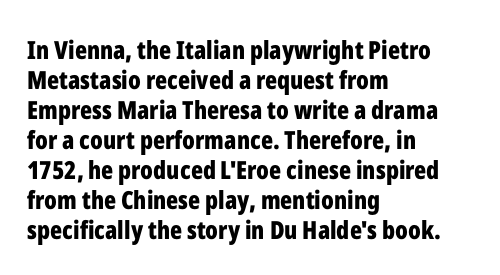
Q: Is the text bold? A: Yes.
Q: Is the text italic (slanted)? A: No, it is upright.
Q: Is the text underlined? A: No.
Q: How is the paragraph aligned? A: Left-aligned.
Q: Is the spacing between letters normal or unusually wide? A: Normal.
